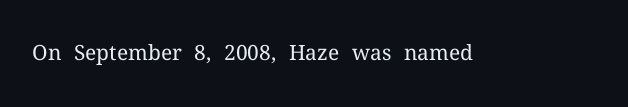
The passage shown is not underscored anywhere. The font's upright variant was chosen for this text. Stems here are at most as thick as an everyday book face. Observe the ordinary spacing: letters are neighbours, not strangers.
